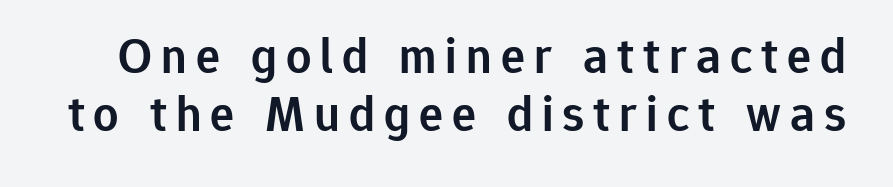
The passage shown is typed in a proportional face where columns would drift. Ordinary non-slanted type is in use. The words here are not underlined. Caption: semibold face, moderately heavy strokes. Note: no serifs on the glyphs.
